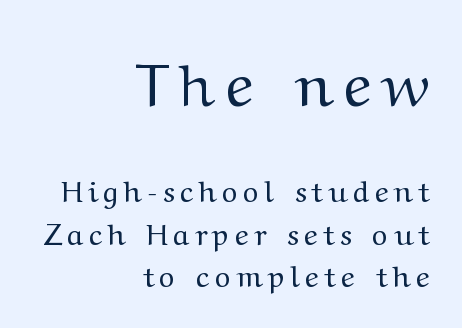
The image shows 60 px regular-weight, wide serif type, upright; set right-aligned, normal line spacing (1.42x), not underlined; the first (top) block is 2.0x larger; medium stroke contrast and a medium x-height.
